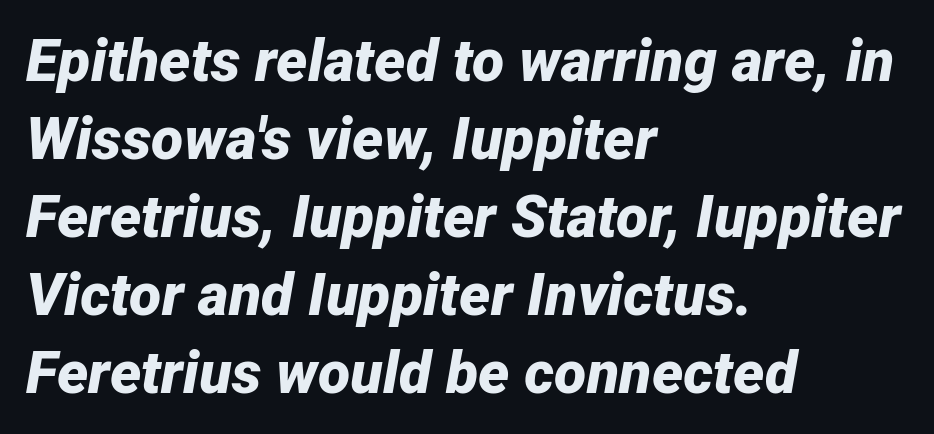
{"italic": "yes", "lean": "right", "slant_degrees": 12, "bold": "yes", "weight": "bold", "width": "normal", "stroke_contrast": "low", "x_height": "medium", "monospaced": "no", "underline": "no", "align": "left", "line_spacing": "normal", "line_spacing_ratio": 1.32, "letter_spacing": "normal", "letter_spacing_em": 0.0, "glyph_px": 59}
